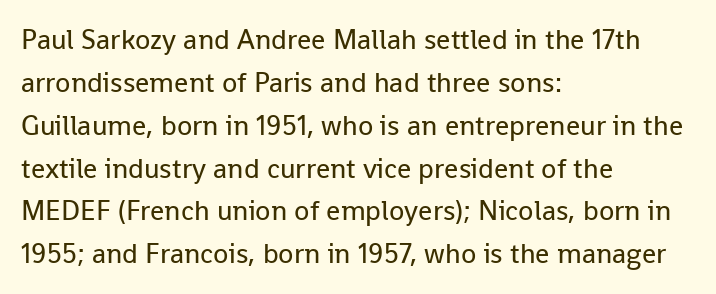
Is this a fixed-width face? No — the glyphs have proportional, varying widths. The specimen reads as upright at a glance. Notice how descenders clear the ascenders below comfortably — that's standard leading. The rendering anchors every line to the left-hand side. The letters look calm and open, with moderate or lighter stems. This rendering employs a face without finishing strokes, i.e., a sans-serif.
